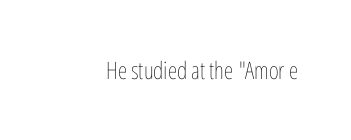
Q: Is the text bold? A: No.
Q: Is the text italic (slanted)? A: No, it is upright.
Q: Is the text underlined? A: No.
Q: Is the spacing between letters normal or unusually wide? A: Normal.
